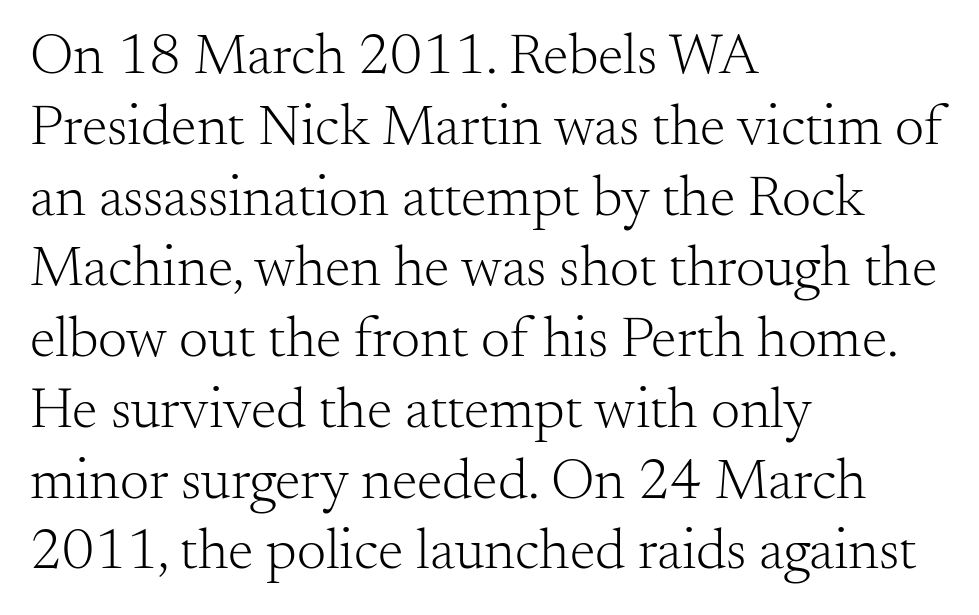
Do the characters align in a grid? No, the font is proportional. Nobody drew a line under any word here. One-word summary of the alignment: left. Stem width sits at or under what a default text font uses.
